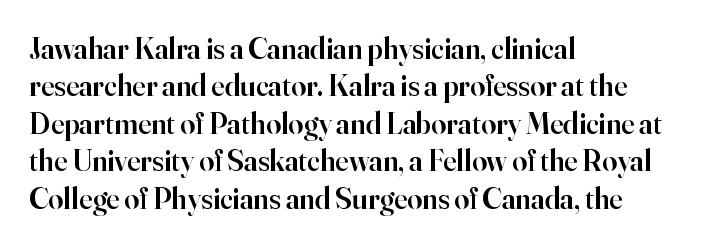
Q: Is the text bold? A: Semi-bold.
Q: Is the text italic (slanted)? A: No, it is upright.
Q: Is the typeface a serif or a sans-serif typeface? A: Serif.
Q: Is the text underlined? A: No.
Q: How is the paragraph aligned? A: Left-aligned.
Q: Is the spacing between letters normal or unusually wide? A: Normal.
Q: Is the spacing between lines tight, normal or loose? A: Normal.
Q: Width (condensed, normal, or wide)? A: Normal.
Q: Stroke contrast? A: High.
Q: x-height? A: Small.
Q: Monospaced? A: No.
